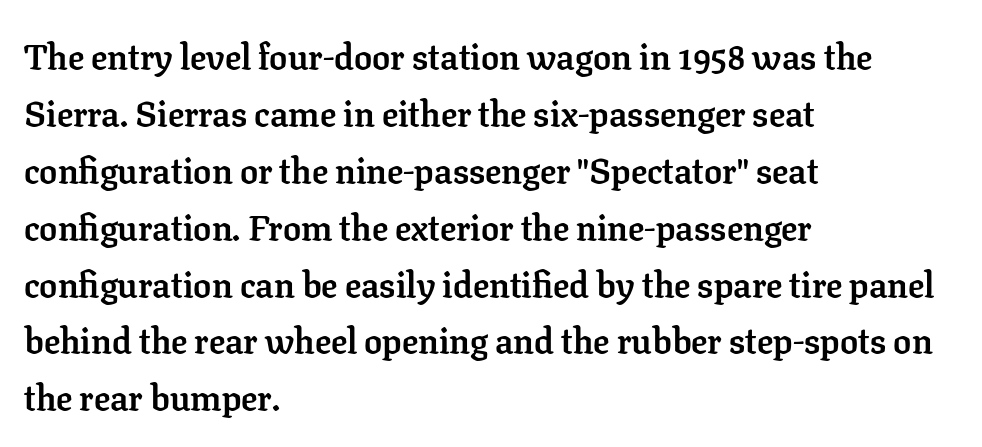
Small tapered or slab feet sit at the stroke ends, so this counts as serif. The characters look thick and weighty, a clear bold. The compositor pushed each line to the left boundary. The zone under the glyphs is completely vacant.
